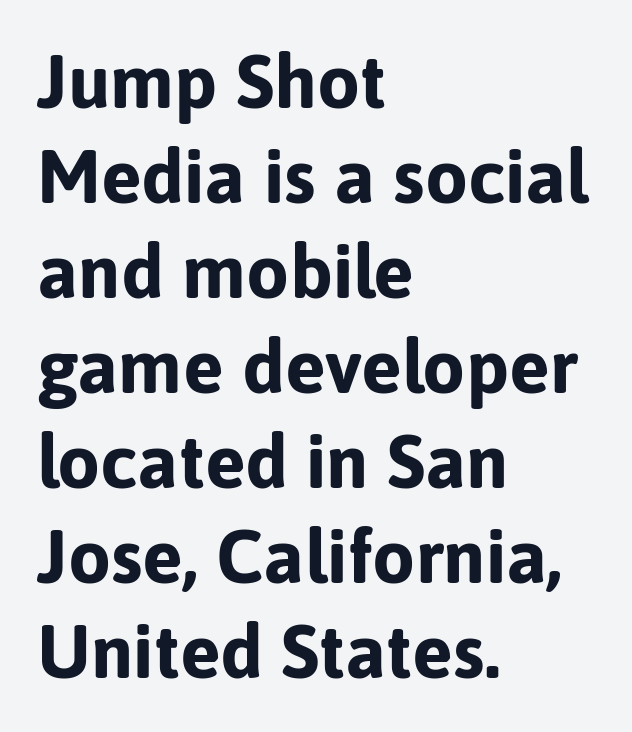
Q: Is the text bold? A: Yes.
Q: Is the text italic (slanted)? A: No, it is upright.
Q: Is the typeface a serif or a sans-serif typeface? A: Sans-serif.
Q: Is the text underlined? A: No.
Q: How is the paragraph aligned? A: Left-aligned.
Q: Is the spacing between letters normal or unusually wide? A: Normal.
Q: Is the spacing between lines tight, normal or loose? A: Normal.
Q: Width (condensed, normal, or wide)? A: Normal.
Q: Stroke contrast? A: Low.
Q: x-height? A: Medium.
Q: Monospaced? A: No.
